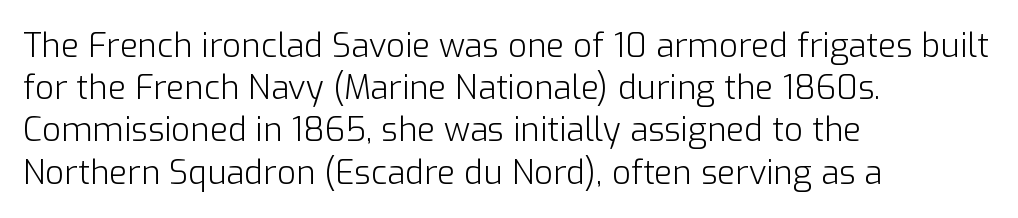
The image shows 33 px light sans-serif type, upright; set left-aligned, normal line spacing (1.28x), normal letter spacing, not underlined; low stroke contrast and a medium x-height.
